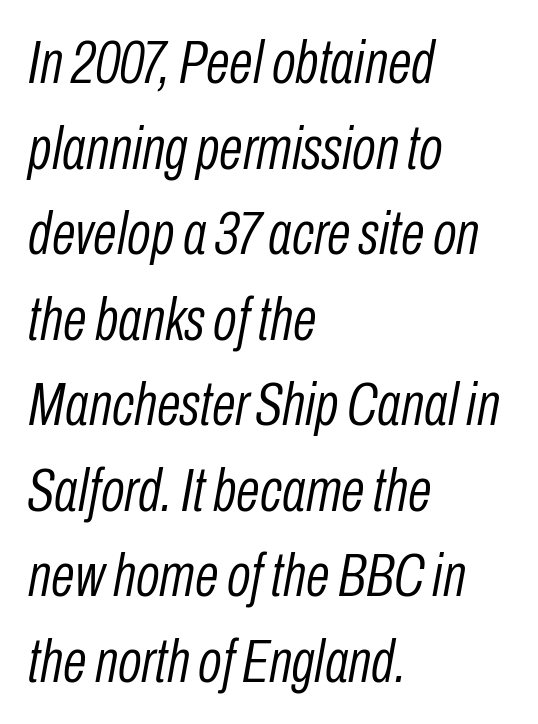
{"italic": "yes", "lean": "right", "slant_degrees": 10, "bold": "no", "weight": "light", "width": "condensed", "stroke_contrast": "low", "x_height": "medium", "monospaced": "no", "underline": "no", "align": "left", "line_spacing": "normal", "line_spacing_ratio": 1.38, "letter_spacing": "normal", "letter_spacing_em": 0.0, "glyph_px": 62}
